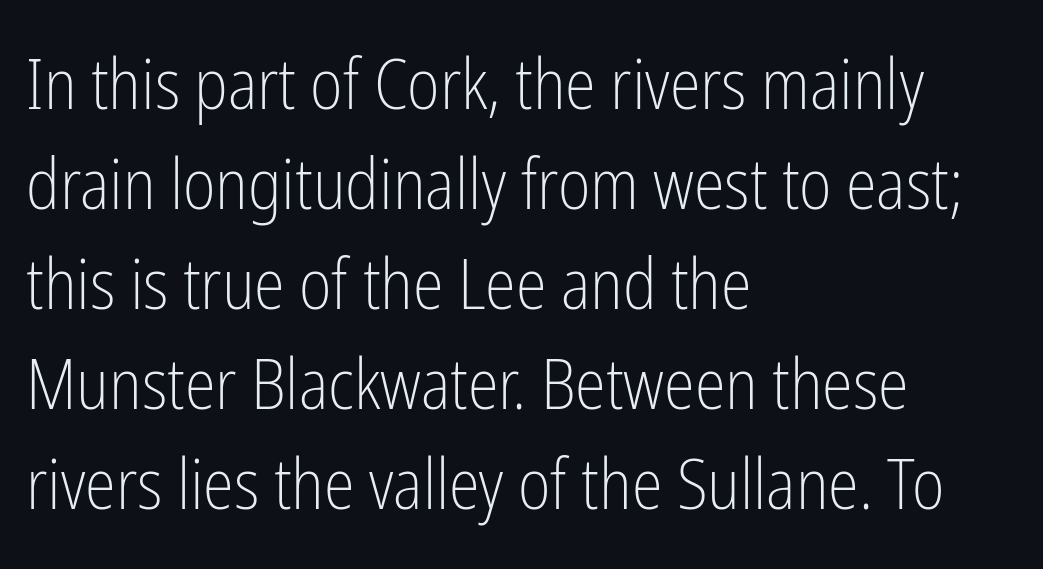
The image shows 70 px light, condensed sans-serif type, upright; set left-aligned, normal line spacing (1.43x), normal letter spacing, not underlined; low stroke contrast and a medium x-height.
